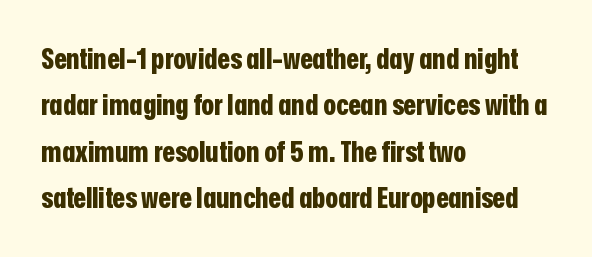
Q: Is the text bold? A: Yes.
Q: Is the text italic (slanted)? A: No, it is upright.
Q: Is the typeface a serif or a sans-serif typeface? A: Sans-serif.
Q: Is the text underlined? A: No.
Q: How is the paragraph aligned? A: Left-aligned.
Q: Is the spacing between letters normal or unusually wide? A: Normal.
Q: Is the spacing between lines tight, normal or loose? A: Normal.
Q: Width (condensed, normal, or wide)? A: Condensed.
Q: Stroke contrast? A: Low.
Q: x-height? A: Medium.
Q: Monospaced? A: No.
